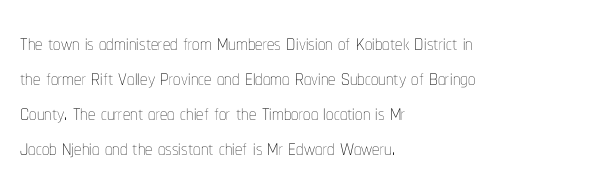
Descenders are the only things crossing below the line. The font's upright variant was chosen for this text. You could not count columns in this text — the font is proportionally spaced. Stroke mass is kept to a normal reading level or below. Tracking value appears to be zero — textbook default spacing. The lines in this sample share a left origin and differ only in where they stop.
